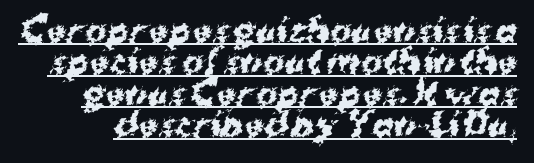
{"serif": "no", "bold": "yes", "weight": "bold", "width": "normal", "stroke_contrast": "medium", "x_height": "medium", "monospaced": "no", "underline": "yes", "line_spacing": "tight", "line_spacing_ratio": 0.98, "letter_spacing": "normal", "letter_spacing_em": 0.0, "glyph_px": 32}
